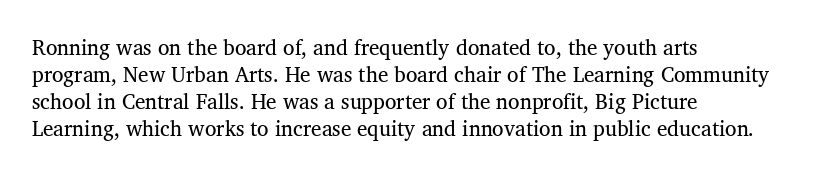
{"bold": "no", "underline": "no", "align": "left", "line_spacing": "normal", "line_spacing_ratio": 1.28, "letter_spacing": "normal", "letter_spacing_em": 0.0, "glyph_px": 21}
